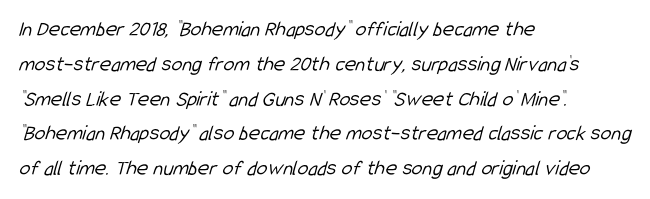
The image shows 22 px text type; set left-aligned, normal line spacing (1.58x), normal letter spacing, not underlined.
